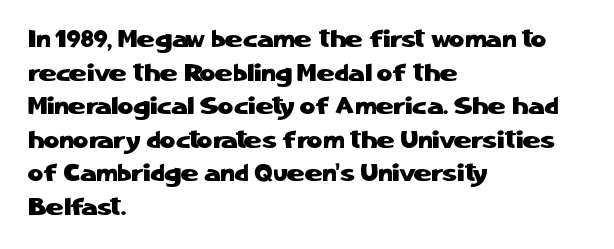
The image shows 24 px text type, upright; set left-aligned, normal line spacing (1.4x), normal letter spacing, not underlined.
